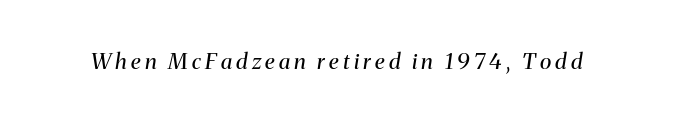
Q: Is the text bold? A: No.
Q: Is the text italic (slanted)? A: Yes, it leans right by about 8 degrees.
Q: Is the text underlined? A: No.
